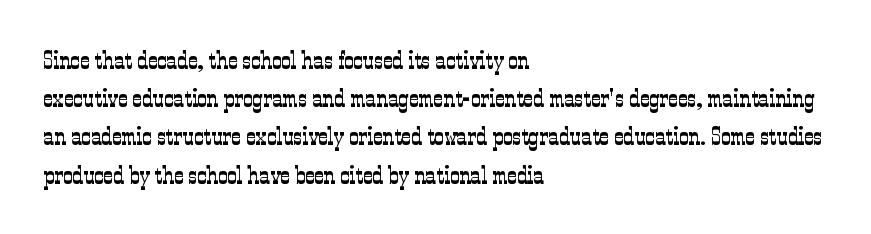
The image shows 26 px text type, upright; set left-aligned, normal line spacing (1.47x), normal letter spacing, not underlined.
